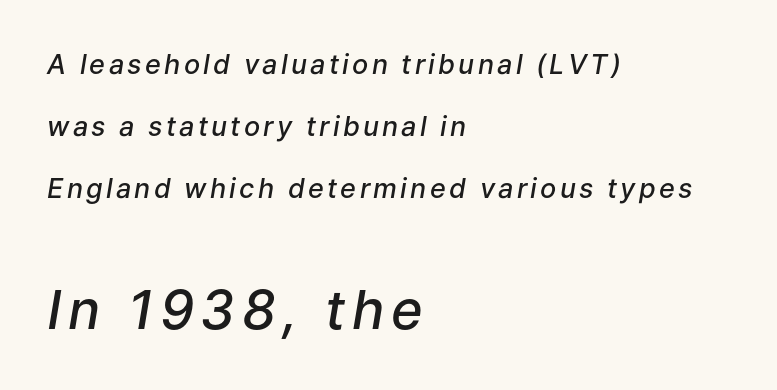
The image shows 54 px semibold type, italic (leaning right); set left-aligned, loose line spacing (2.29x), not underlined; the second (bottom) block is 2.0x larger; low stroke contrast and a medium x-height.
